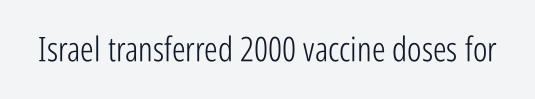
Q: Is the text bold? A: No.
Q: Is the text italic (slanted)? A: No, it is upright.
Q: Is the typeface a serif or a sans-serif typeface? A: Sans-serif.
Q: Is the text underlined? A: No.
Q: Is the spacing between letters normal or unusually wide? A: Normal.
Q: Width (condensed, normal, or wide)? A: Condensed.
Q: Stroke contrast? A: Low.
Q: x-height? A: Medium.
Q: Monospaced? A: No.
